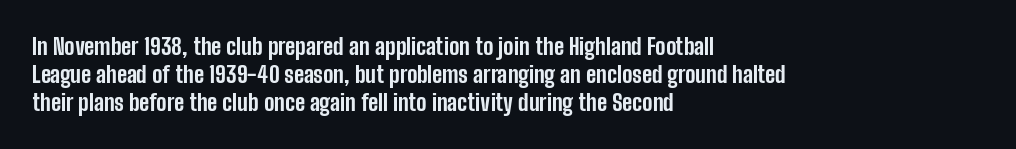
{"italic": "no", "bold": "yes", "underline": "no", "align": "left", "line_spacing_ratio": 1.22, "letter_spacing": "normal", "letter_spacing_em": 0.0, "glyph_px": 23}
